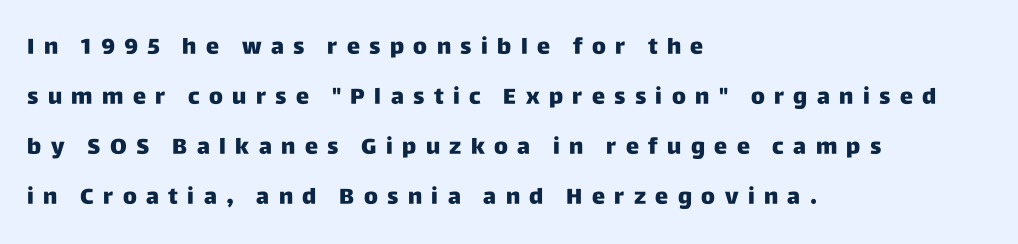
Q: Is the text bold? A: Yes.
Q: Is the text italic (slanted)? A: No, it is upright.
Q: Is the text underlined? A: No.
Q: How is the paragraph aligned? A: Left-aligned.
Q: Is the spacing between letters normal or unusually wide? A: Unusually wide.
Q: Is the spacing between lines tight, normal or loose? A: Loose.
